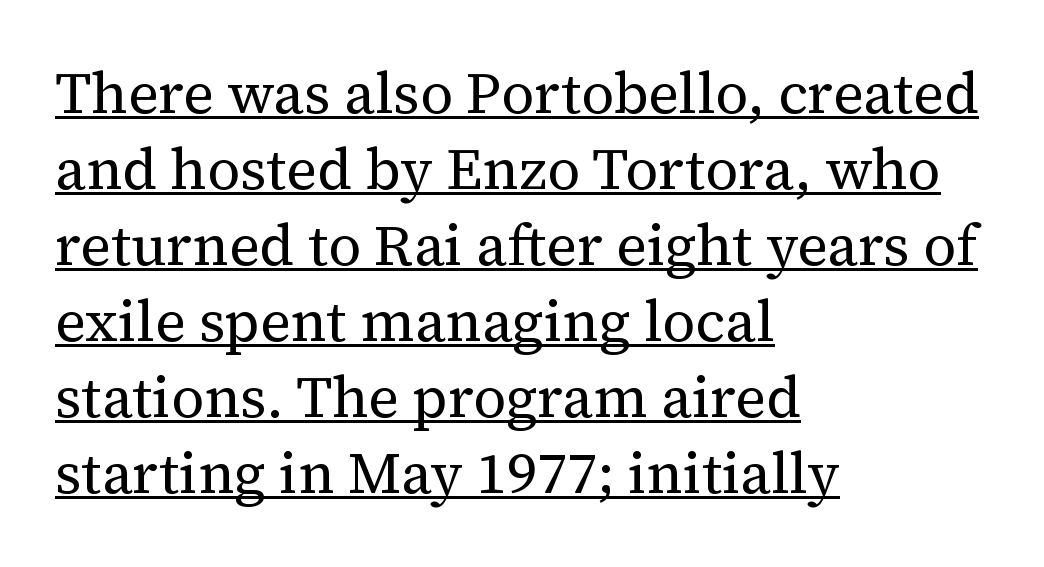
The image shows 58 px regular-weight serif type, upright; set left-aligned, normal line spacing (1.31x), normal letter spacing, underlined; medium stroke contrast and a medium x-height.
